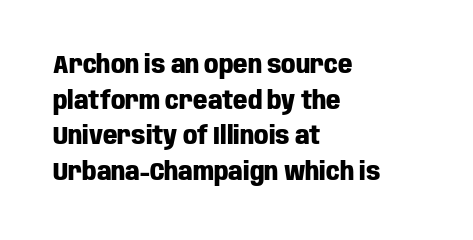
The image shows 25 px bold type, upright; set left-aligned, normal line spacing (1.43x), normal letter spacing, not underlined.
